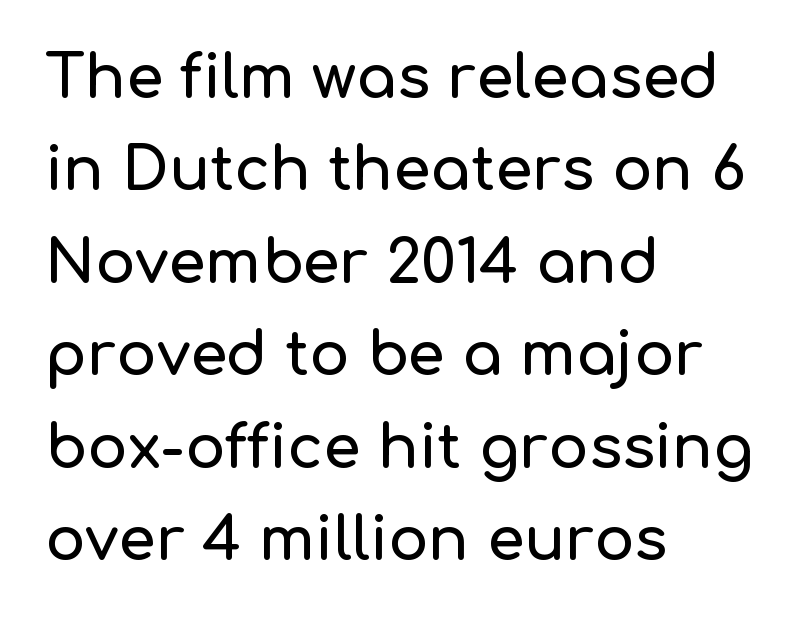
This is sans-serif lettering, the kind often seen on screens and signage. Italic? Not at all — the glyphs are vertical. Evenly set lines give the paragraph a standard silhouette. You could not count columns in this text — the font is proportionally spaced. A student would call this left alignment; a typographer would say flush left, rag right.
